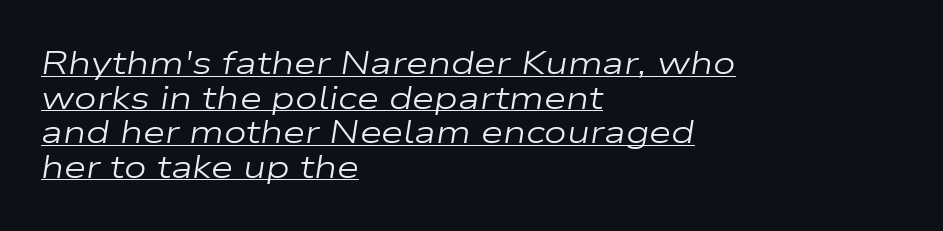
{"italic": "yes", "lean": "right", "slant_degrees": 9, "bold": "no", "weight": "regular", "width": "wide", "stroke_contrast": "low", "x_height": "medium", "monospaced": "no", "underline": "yes", "align": "left", "line_spacing": "tight", "line_spacing_ratio": 1.08, "letter_spacing": "normal", "letter_spacing_em": 0.0, "glyph_px": 32}
